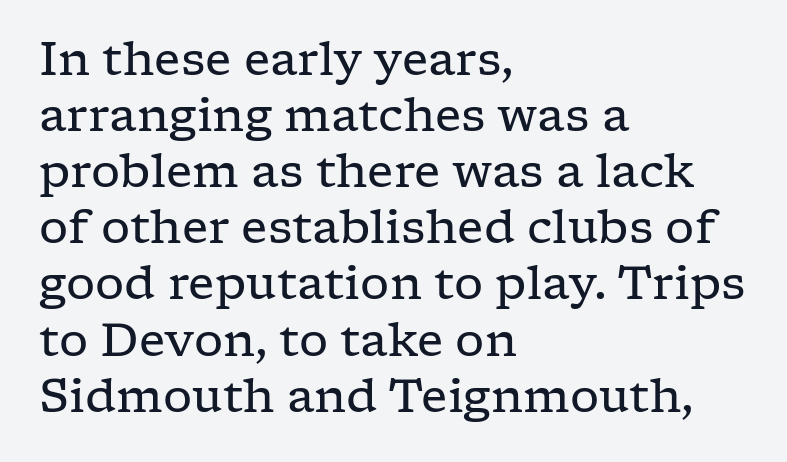
Posture: upright roman. Is this a fixed-width face? No — the glyphs have proportional, varying widths. Descenders are the only things crossing below the line. Are there feet on the stems? There are — it's a serif.
